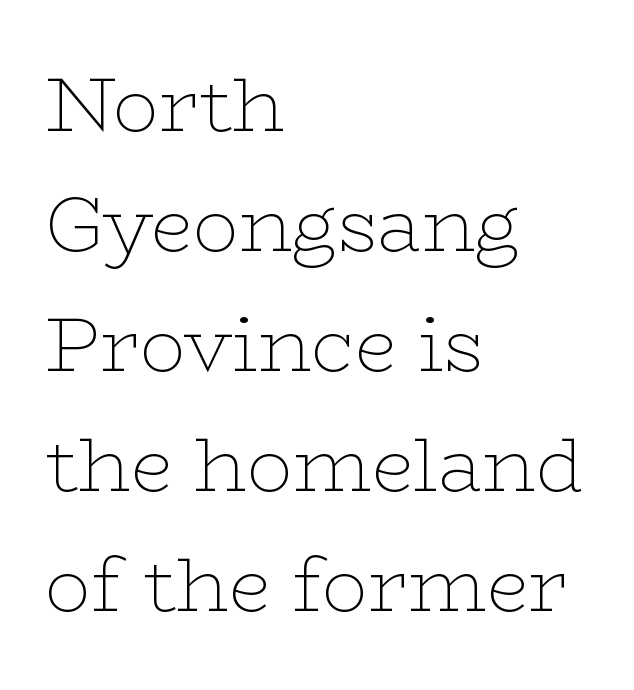
Yep, those are serifs on the letters. What stands out about the letter spacing? Nothing — it is the standard amount. The typesetting does not lean heavy: it is not bold. Layout note: lines flush left.
